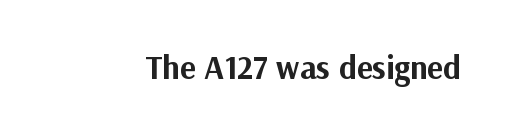
{"serif": "no", "italic": "no", "bold": "yes", "weight": "bold", "width": "normal", "stroke_contrast": "medium", "x_height": "medium", "monospaced": "no", "underline": "no", "letter_spacing": "normal", "letter_spacing_em": 0.0, "glyph_px": 33}
